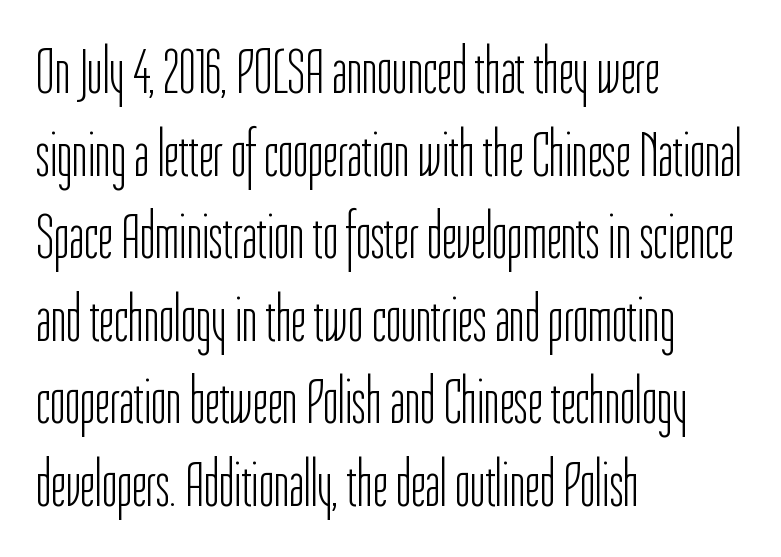
Q: Is the text bold? A: No.
Q: Is the text italic (slanted)? A: No, it is upright.
Q: Is the typeface a serif or a sans-serif typeface? A: Sans-serif.
Q: Is the text underlined? A: No.
Q: How is the paragraph aligned? A: Left-aligned.
Q: Is the spacing between letters normal or unusually wide? A: Normal.
Q: Is the spacing between lines tight, normal or loose? A: Normal.
Q: Width (condensed, normal, or wide)? A: Condensed.
Q: Stroke contrast? A: Low.
Q: x-height? A: Medium.
Q: Monospaced? A: No.
